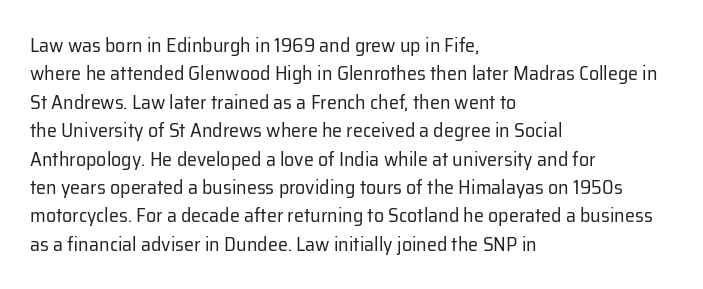
Q: Is the text bold? A: No.
Q: Is the text italic (slanted)? A: No, it is upright.
Q: Is the text underlined? A: No.
Q: How is the paragraph aligned? A: Left-aligned.
Q: Is the spacing between letters normal or unusually wide? A: Normal.
Q: Is the spacing between lines tight, normal or loose? A: Normal.
